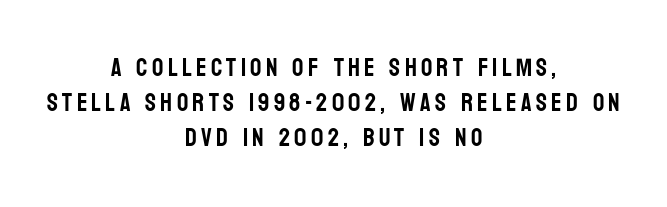
Q: Is the text italic (slanted)? A: No, it is upright.
Q: Is the text underlined? A: No.
Q: How is the paragraph aligned? A: Centered.
Q: Is the spacing between lines tight, normal or loose? A: Normal.
